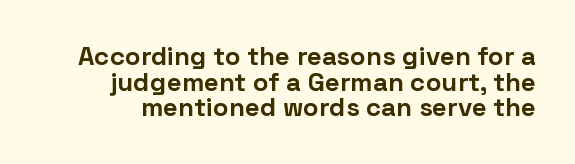
What's the leading like? Squeezed, with rows nearly overlapping. The rendering keeps characters at their native spacing. This rendering features lettering with no underline. Ordinary non-slanted type is in use.
